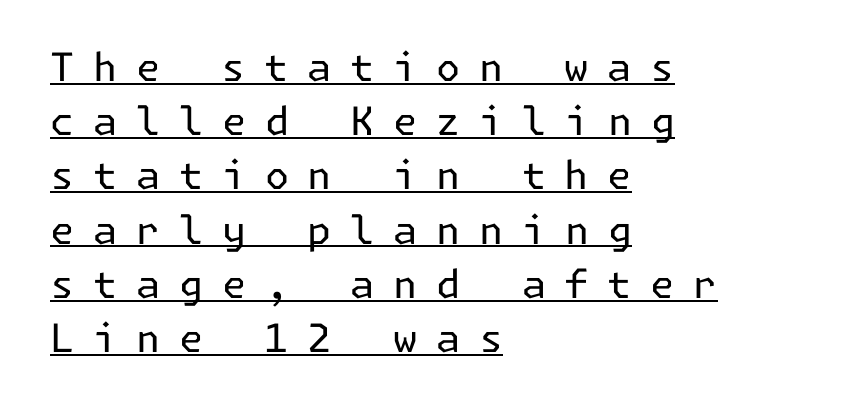
The image shows 39 px regular-weight sans-serif type, upright; set left-aligned, normal line spacing (1.39x), unusually wide letter spacing (+0.48 em), underlined; low stroke contrast and a medium x-height.
